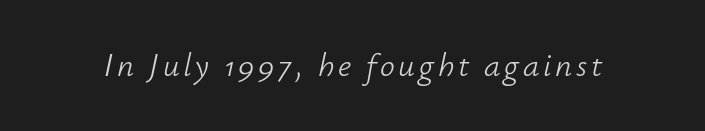
Q: Is the text bold? A: No.
Q: Is the text italic (slanted)? A: Yes, it leans right by about 12 degrees.
Q: Is the text underlined? A: No.
Q: Width (condensed, normal, or wide)? A: Normal.
Q: Stroke contrast? A: Low.
Q: x-height? A: Small.
Q: Monospaced? A: No.
